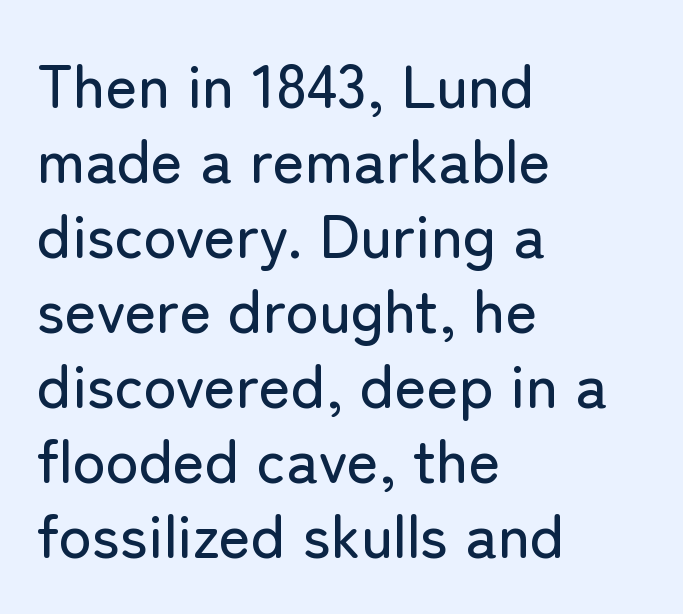
Does the type have serifs? No, each stem ends abruptly. Words float on clear page, feet unadorned. Spacing verdict: proportional, widths tailored to each character. Ordinary non-slanted type is in use. The setting favours the left margin, as ordinary paragraphs usually do.
